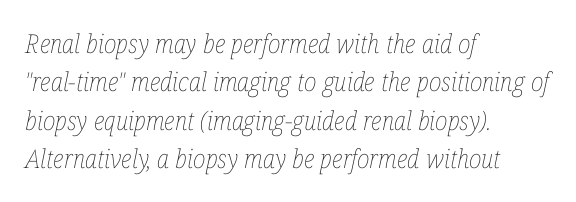
{"italic": "yes", "lean": "right", "slant_degrees": 12, "bold": "no", "underline": "no", "align": "left", "line_spacing": "normal", "line_spacing_ratio": 1.48, "letter_spacing": "normal", "letter_spacing_em": 0.0, "glyph_px": 26}
